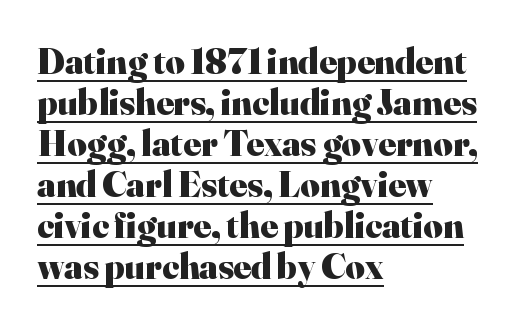
The image shows 37 px heavy serif type, upright; set left-aligned, tight line spacing (1.11x), normal letter spacing, underlined; high stroke contrast and a small x-height.
